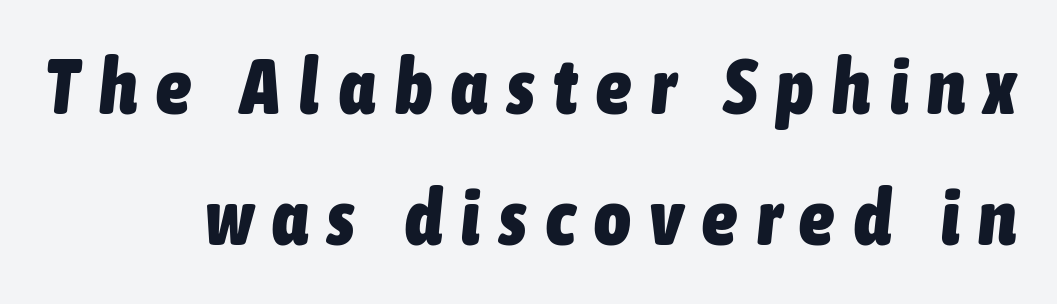
{"italic": "yes", "lean": "right", "slant_degrees": 6, "bold": "yes", "weight": "heavy", "width": "condensed", "stroke_contrast": "low", "x_height": "medium", "monospaced": "no", "underline": "no", "align": "right", "line_spacing": "normal", "line_spacing_ratio": 1.68, "letter_spacing": "wide", "letter_spacing_em": 0.25, "glyph_px": 78}
